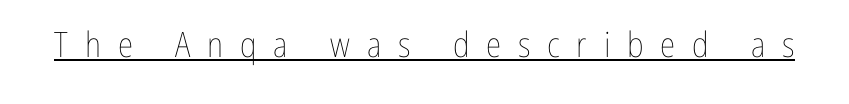
{"italic": "no", "bold": "no", "weight": "thin", "width": "condensed", "stroke_contrast": "low", "x_height": "medium", "monospaced": "no", "underline": "yes", "letter_spacing": "wide", "letter_spacing_em": 0.48, "glyph_px": 35}
